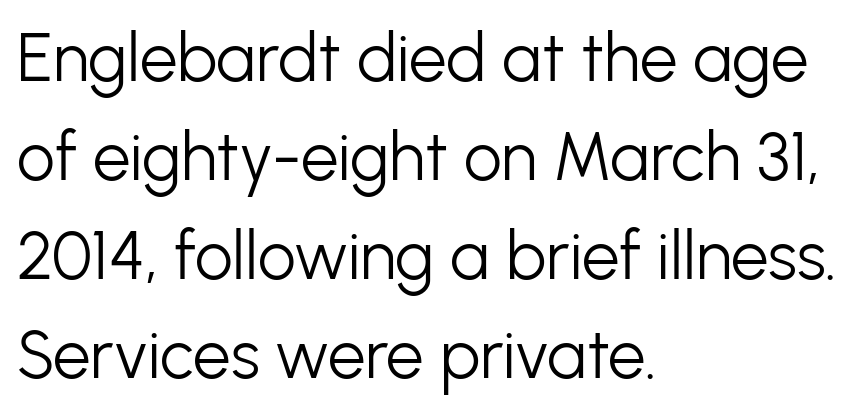
Leftover space on each line is placed entirely after the last word. Line spacing here is normal. This rendering features lettering with no underline. Proportional: the letters do not fall into vertical columns. What kind of face is this? One without serifs — a sans.
